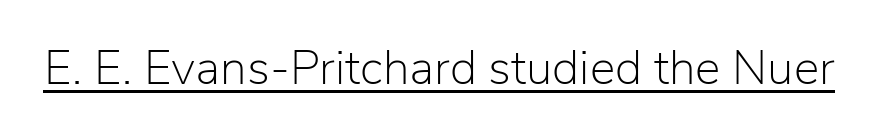
Check where the strokes stop: nothing finishes them off — pure sans. Weight: not bold — regular or lighter. You could not count columns in this text — the font is proportionally spaced. Every character sits straight up, as roman type does. A rule runs beneath these lines of type. Words appear dense and cohesive because spacing is normal.
